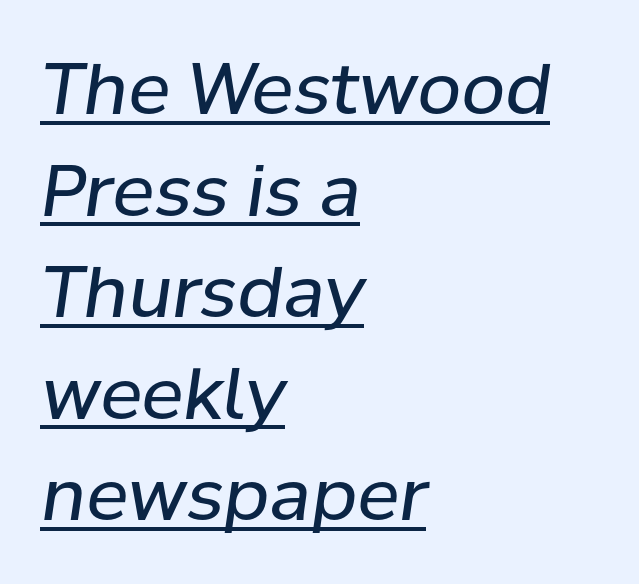
{"italic": "yes", "lean": "right", "slant_degrees": 8, "bold": "no", "weight": "regular", "width": "normal", "stroke_contrast": "low", "x_height": "medium", "monospaced": "no", "underline": "yes", "align": "left", "line_spacing": "normal", "line_spacing_ratio": 1.43, "letter_spacing": "normal", "letter_spacing_em": 0.0, "glyph_px": 71}
